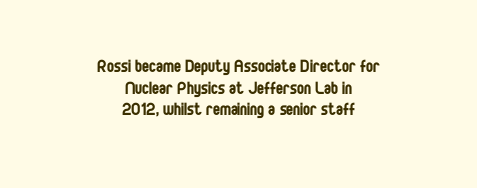
The image shows 21 px text type, upright; set centered, tight line spacing (1.03x), normal letter spacing, not underlined.
